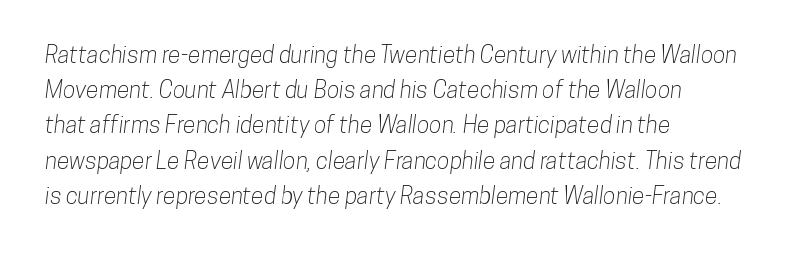
{"underline": "no", "align": "left", "line_spacing": "normal", "line_spacing_ratio": 1.53, "letter_spacing": "normal", "letter_spacing_em": 0.0, "glyph_px": 23}
